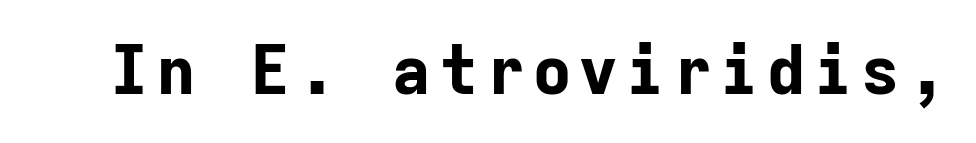
When letters stand straight like this, we call the style roman or upright. Is this a fixed-width face? Yes — each glyph sits in an identical cell. Stroke terminals: plain, sans-serif. Any mark beneath the type? The region is blank.
